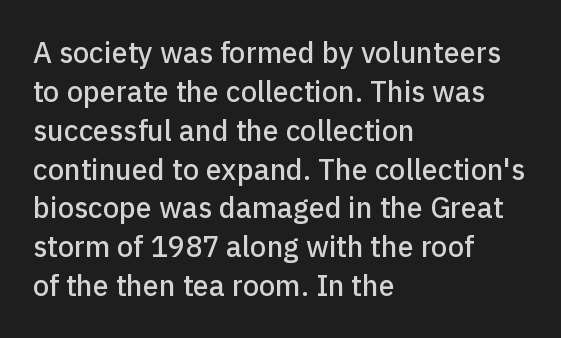
Q: Is the text italic (slanted)? A: No, it is upright.
Q: Is the typeface a serif or a sans-serif typeface? A: Sans-serif.
Q: Is the text underlined? A: No.
Q: How is the paragraph aligned? A: Left-aligned.
Q: Is the spacing between letters normal or unusually wide? A: Normal.
Q: Is the spacing between lines tight, normal or loose? A: Normal.
Q: Width (condensed, normal, or wide)? A: Normal.
Q: Stroke contrast? A: Low.
Q: x-height? A: Medium.
Q: Monospaced? A: No.
